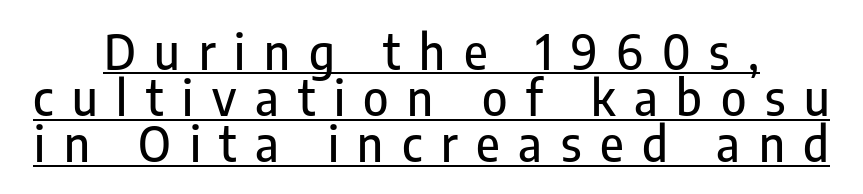
Looks like someone drew a line under every word here. Nope, no serifs anywhere on these letters. Varying glyph widths throughout — classic text-font behaviour. The text block is weighted toward neither margin, spreading evenly from the middle.
